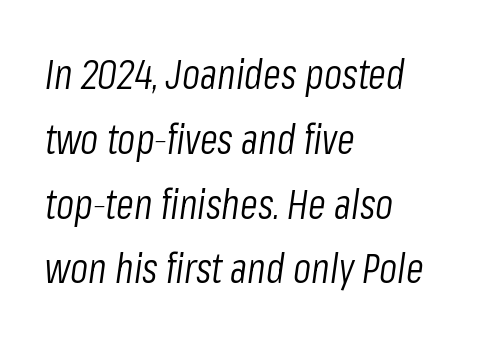
{"italic": "yes", "lean": "right", "slant_degrees": 8, "bold": "no", "weight": "light", "width": "condensed", "stroke_contrast": "low", "x_height": "medium", "monospaced": "no", "underline": "no", "align": "left", "line_spacing": "normal", "line_spacing_ratio": 1.58, "letter_spacing": "normal", "letter_spacing_em": 0.0, "glyph_px": 41}
